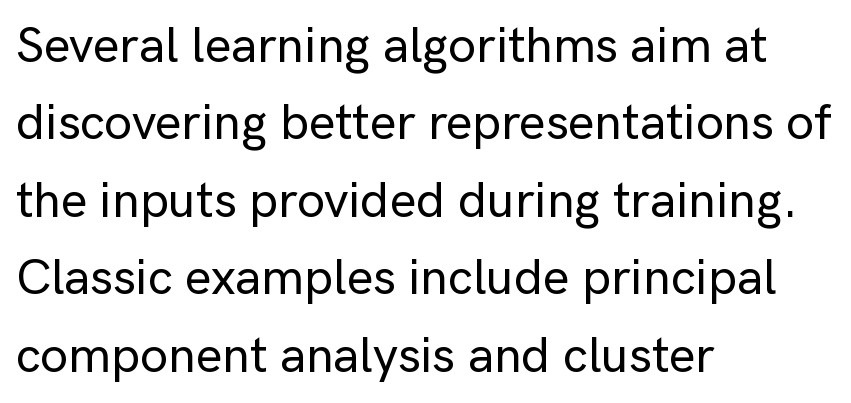
The image shows 50 px sans-serif type, upright; set left-aligned, normal line spacing (1.55x), normal letter spacing, not underlined; low stroke contrast and a medium x-height.
